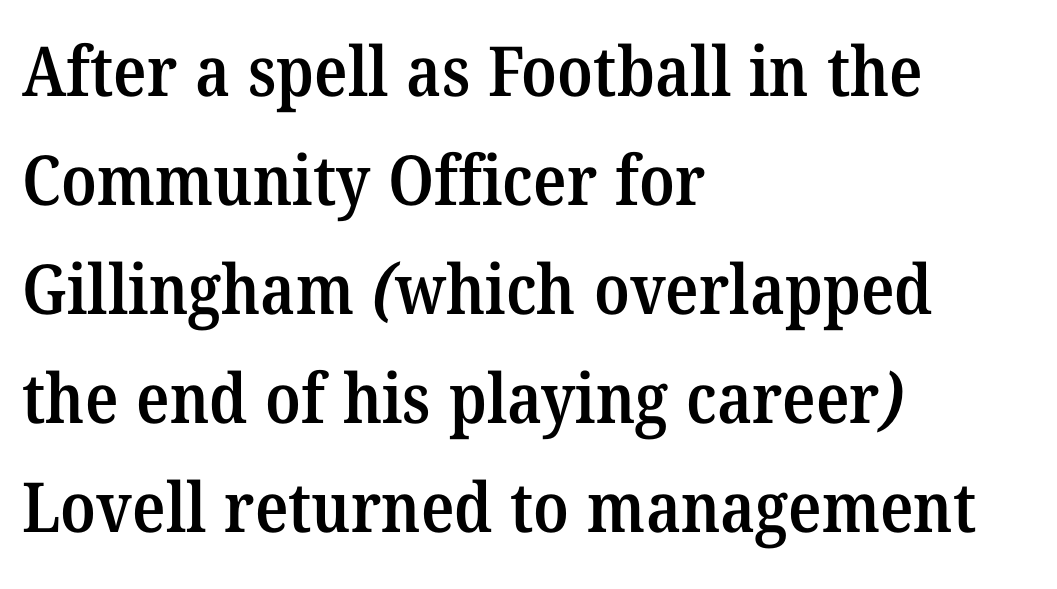
Bare-footed words on every line. Type style note: has serifs. You could not count columns in this text — the font is proportionally spaced. The typesetting leans somewhat heavy: a semibold. This rendering leaves character spacing at its baseline value. The line-height multiplier appears to be the usual default.
